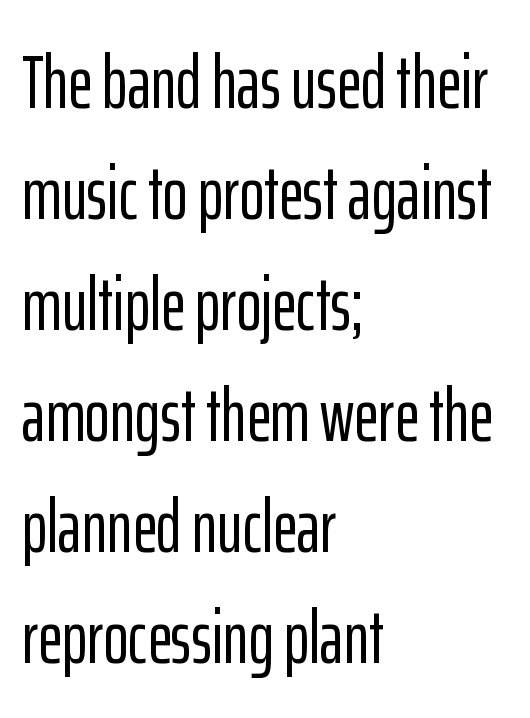
Students, observe: this is what conventionally led text looks like. The letters advance in unequal steps, a hallmark of proportional type. Tracking here is standard; glyphs follow each other at the usual distance. Typeset ragged right — the left edge is the straight one.
